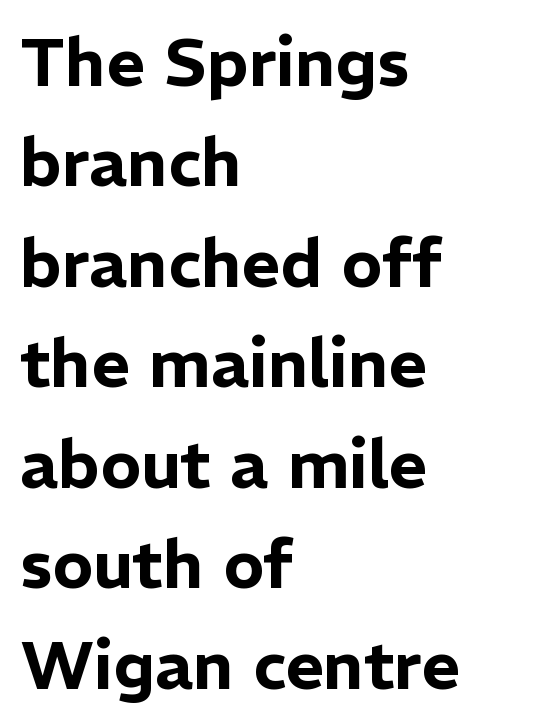
{"serif": "no", "italic": "no", "width": "normal", "stroke_contrast": "low", "x_height": "medium", "monospaced": "no", "underline": "no", "align": "left", "line_spacing": "normal", "line_spacing_ratio": 1.5, "letter_spacing": "normal", "letter_spacing_em": 0.0, "glyph_px": 67}
